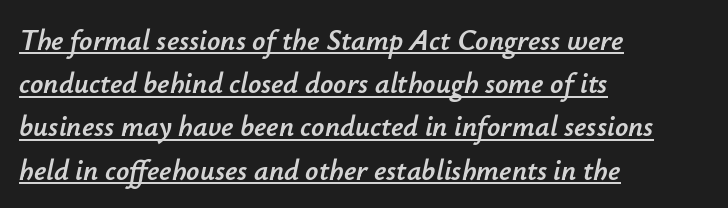
The image shows 29 px text type, italic (leaning right); set left-aligned, normal line spacing (1.49x), normal letter spacing, underlined; low stroke contrast and a small x-height.
